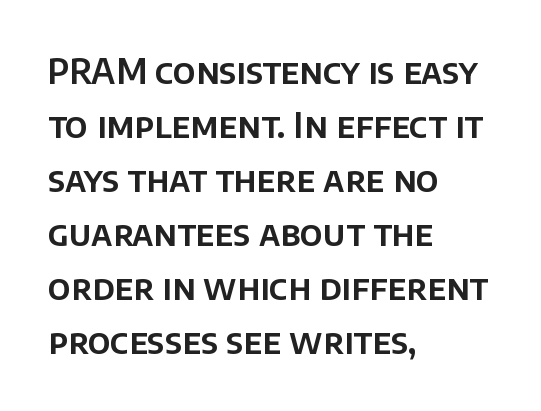
Style check: upright. The paragraph shown leans on its left margin. Think of a printed novel: that variable character pitch is what you see here. The line-height multiplier appears to be the usual default. Any mark beneath the type? The region is blank.
